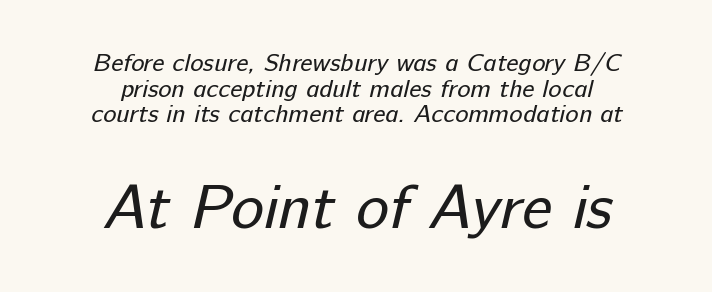
Q: Is the text bold? A: No.
Q: Is the typeface a serif or a sans-serif typeface? A: Sans-serif.
Q: Is the text underlined? A: No.
Q: How is the paragraph aligned? A: Centered.
Q: Is the spacing between letters normal or unusually wide? A: Normal.
Q: Is the spacing between lines tight, normal or loose? A: Tight.
Q: Which block of text is set in a larger size, the first (top) or the second (bottom)? A: The second (bottom) one.
Q: Width (condensed, normal, or wide)? A: Normal.
Q: Stroke contrast? A: Low.
Q: x-height? A: Medium.
Q: Monospaced? A: No.
